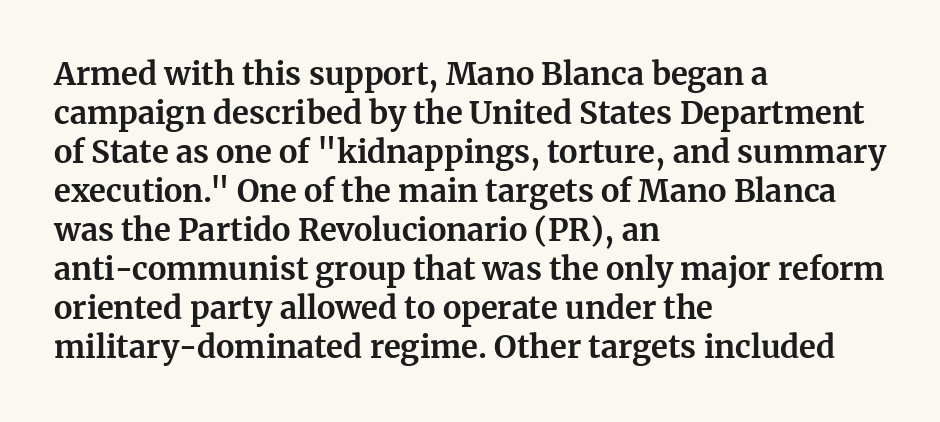
{"serif": "yes", "italic": "no", "bold": "yes", "weight": "bold", "width": "normal", "stroke_contrast": "medium", "x_height": "medium", "monospaced": "no", "underline": "no", "align": "left", "line_spacing": "normal", "line_spacing_ratio": 1.26, "letter_spacing": "normal", "letter_spacing_em": 0.0, "glyph_px": 31}
